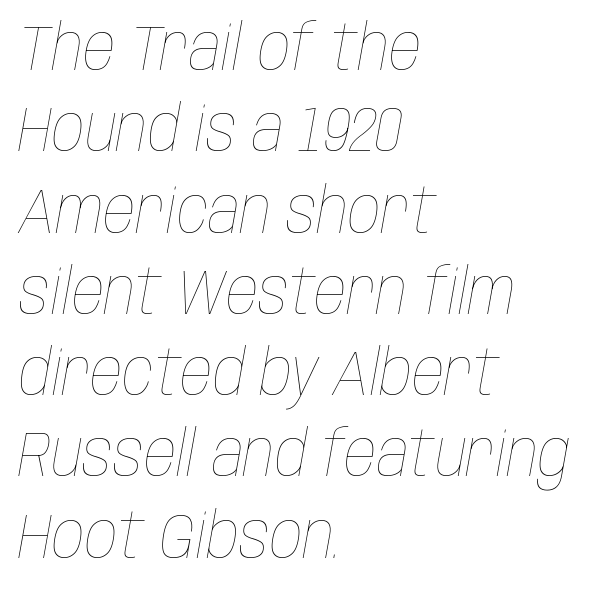
The rendering applies a slant to the glyphs. This sample keeps an unexceptional amount of space between lines. The letters sit at their default tracking, neither squeezed nor spread. All the whitespace from short lines collects on the right. No letter is thick-stroked: the sample isn't bold.
